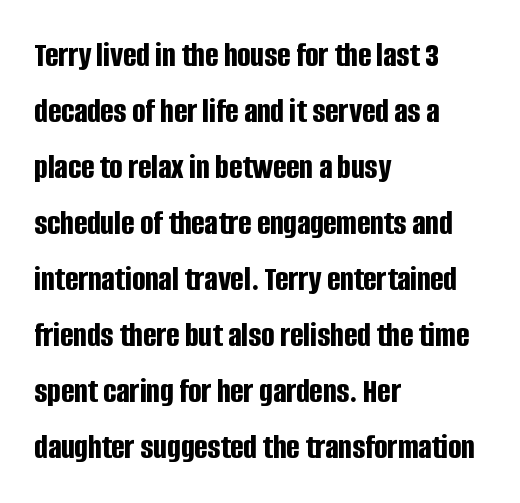
{"serif": "no", "italic": "no", "bold": "yes", "weight": "bold", "width": "condensed", "stroke_contrast": "low", "x_height": "large", "monospaced": "no", "underline": "no", "align": "left", "line_spacing": "normal", "line_spacing_ratio": 1.6, "letter_spacing": "normal", "letter_spacing_em": 0.0, "glyph_px": 35}
